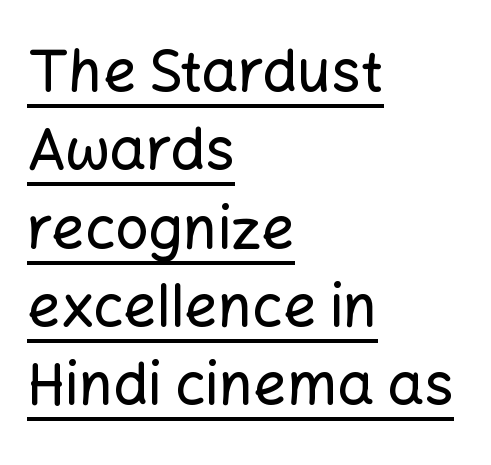
The image shows 58 px sans-serif type, upright; set left-aligned, normal line spacing (1.35x), normal letter spacing, underlined; low stroke contrast and a medium x-height.
